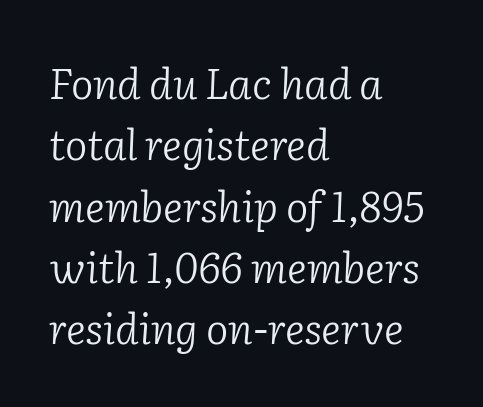
Quick note: underline off. The passage is arranged the way most books set body copy — flush left. Examine the stroke ends and you'll spot serifs. These lines are rendered in a variable-pitch font. This is oblique type, the kind used for emphasis or titles. Line spacing here is normal.
